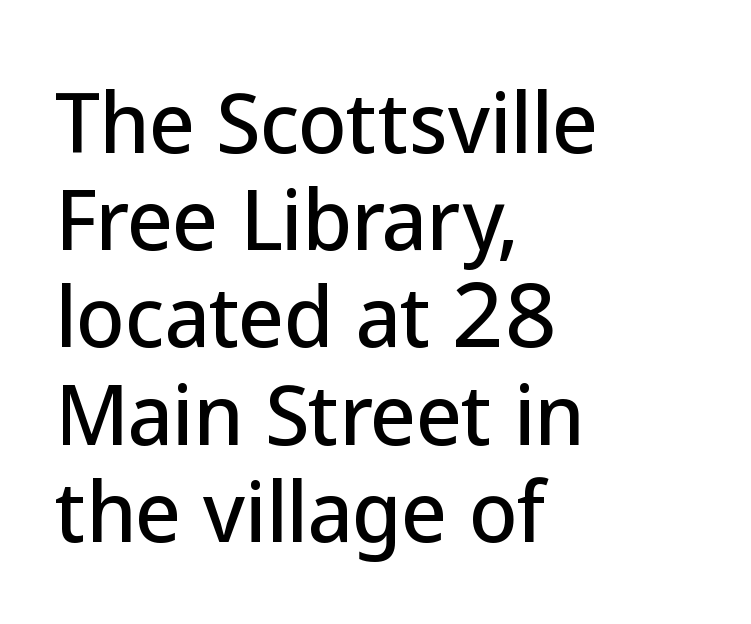
{"serif": "no", "italic": "no", "width": "normal", "stroke_contrast": "low", "x_height": "medium", "monospaced": "no", "underline": "no", "align": "left", "line_spacing_ratio": 1.23, "letter_spacing": "normal", "letter_spacing_em": 0.0, "glyph_px": 79}
